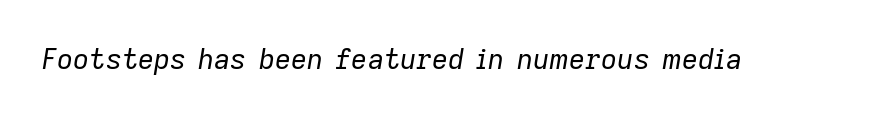
Q: Is the text bold? A: No.
Q: Is the text italic (slanted)? A: Yes, it leans right by about 9 degrees.
Q: Is the text underlined? A: No.
Q: Is the spacing between letters normal or unusually wide? A: Normal.
Q: Width (condensed, normal, or wide)? A: Normal.
Q: Stroke contrast? A: Low.
Q: x-height? A: Medium.
Q: Monospaced? A: No.
